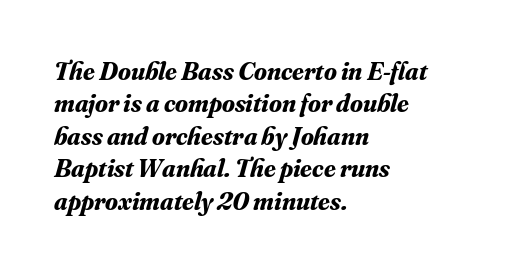
Q: Is the text bold? A: Yes.
Q: Is the text italic (slanted)? A: Yes, it leans right by about 16 degrees.
Q: Is the text underlined? A: No.
Q: How is the paragraph aligned? A: Left-aligned.
Q: Is the spacing between letters normal or unusually wide? A: Normal.
Q: Is the spacing between lines tight, normal or loose? A: Normal.
